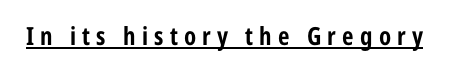
Q: Is the text bold? A: Yes.
Q: Is the text italic (slanted)? A: No, it is upright.
Q: Is the text underlined? A: Yes.
Q: Is the spacing between letters normal or unusually wide? A: Unusually wide.
